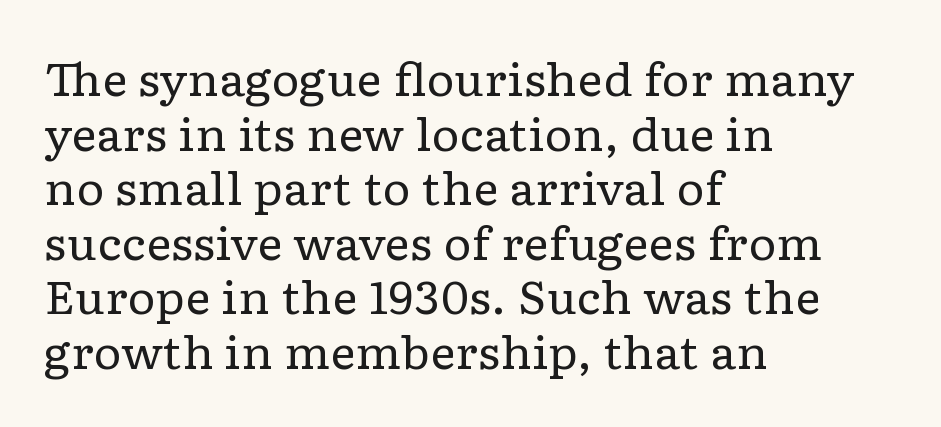
The image shows 44 px regular-weight, wide serif type, upright; set left-aligned, line spacing 1.24x, normal letter spacing, not underlined; low stroke contrast and a medium x-height.
